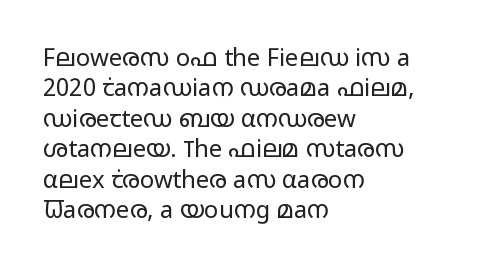
The type sits square on the baseline with zero lean. Only glyphs here, with clear space below each row. This sample is left-justified, so line endings fall wherever the words run out. Nothing unusual about the tracking: characters are spaced as the font intends. No extra ink here — the face is not bold.
